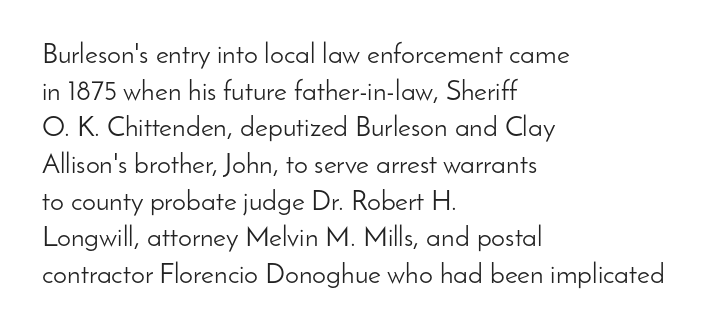
The image shows 28 px light sans-serif type, upright; set left-aligned, normal line spacing (1.31x), normal letter spacing, not underlined; low stroke contrast and a small x-height.
